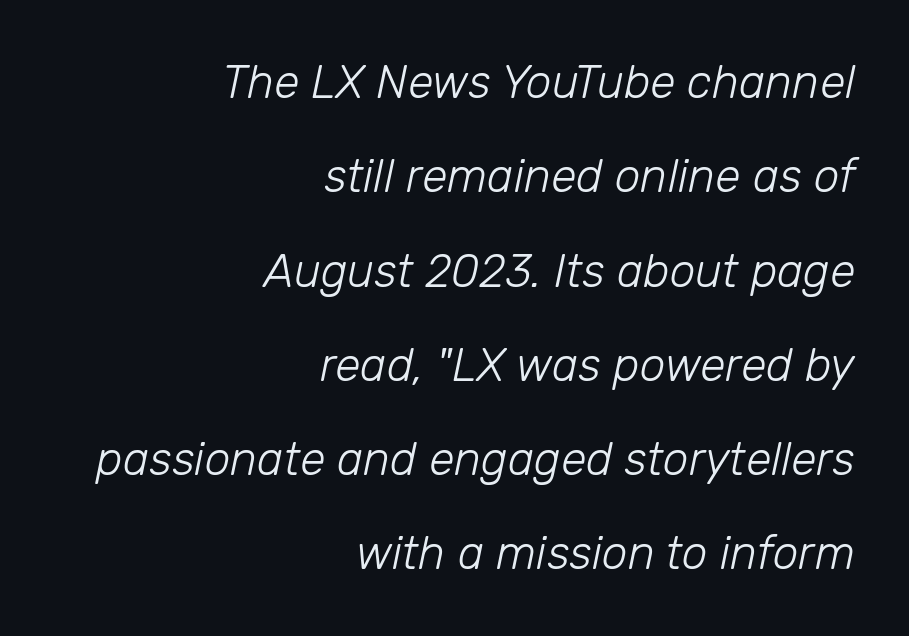
Q: Is the text bold? A: No.
Q: Is the text italic (slanted)? A: Yes, it leans right by about 12 degrees.
Q: Is the text underlined? A: No.
Q: How is the paragraph aligned? A: Right-aligned.
Q: Is the spacing between letters normal or unusually wide? A: Normal.
Q: Is the spacing between lines tight, normal or loose? A: Loose.
Q: Width (condensed, normal, or wide)? A: Normal.
Q: Stroke contrast? A: Low.
Q: x-height? A: Medium.
Q: Monospaced? A: No.
